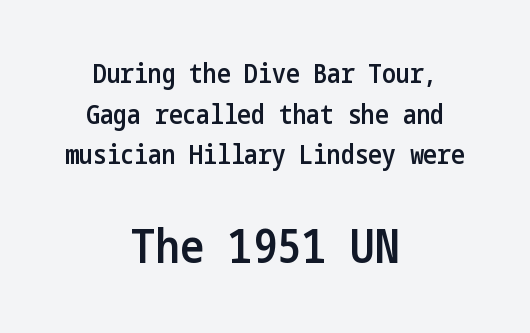
Q: Is the text bold? A: Semi-bold.
Q: Is the text italic (slanted)? A: No, it is upright.
Q: Is the typeface a serif or a sans-serif typeface? A: Sans-serif.
Q: Is the text underlined? A: No.
Q: How is the paragraph aligned? A: Centered.
Q: Is the spacing between letters normal or unusually wide? A: Normal.
Q: Is the spacing between lines tight, normal or loose? A: Normal.
Q: Which block of text is set in a larger size, the first (top) or the second (bottom)? A: The second (bottom) one.
Q: Width (condensed, normal, or wide)? A: Condensed.
Q: Stroke contrast? A: Low.
Q: x-height? A: Medium.
